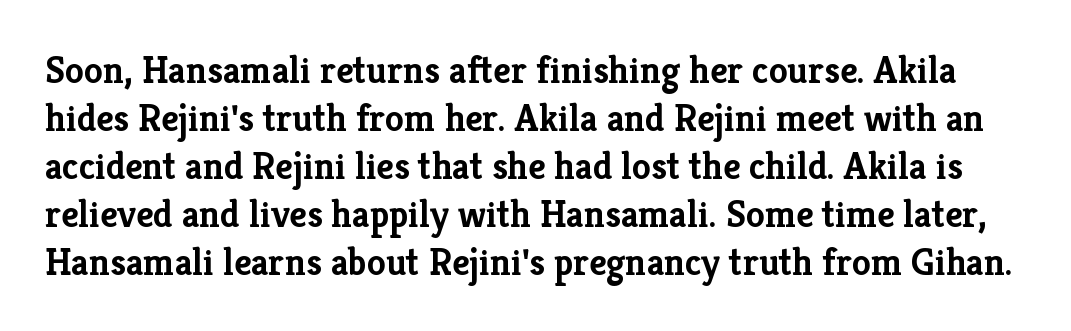
{"serif": "yes", "italic": "no", "bold": "yes", "weight": "semibold", "width": "normal", "stroke_contrast": "low", "x_height": "medium", "monospaced": "no", "underline": "no", "line_spacing": "normal", "line_spacing_ratio": 1.26, "letter_spacing": "normal", "letter_spacing_em": 0.0, "glyph_px": 38}
